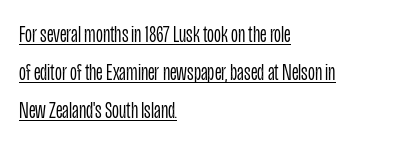
The lettering stays uniformly vertical, giving the passage a roman look. The passage shown is underscored from start to finish. Regarding leading, the lines here are spaced in the standard way. Short note: letters normally spaced. No extra ink here — the face is not bold. Notice how the passage keeps a crisp vertical edge on the left only.
